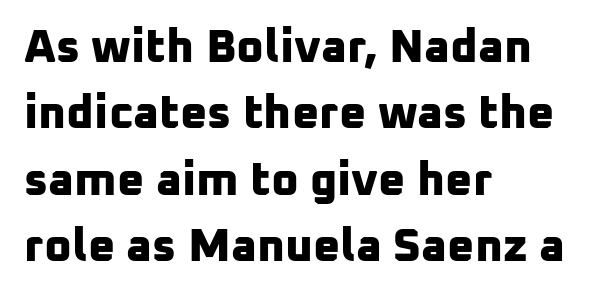
One-word summary of the alignment: left. These lines are rendered in a variable-pitch font. This sample uses plain, unmodified letter spacing. The face used here is a sans, in the tradition of grotesques and geometrics. This rendering features lettering with no underline. I'd describe the lettering as bold — thick and assertive.
